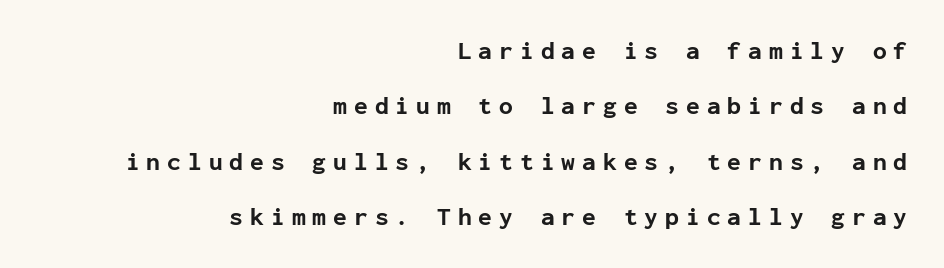
Q: Is the text bold? A: Yes.
Q: Is the text italic (slanted)? A: No, it is upright.
Q: Is the text underlined? A: No.
Q: How is the paragraph aligned? A: Right-aligned.
Q: Is the spacing between letters normal or unusually wide? A: Unusually wide.
Q: Is the spacing between lines tight, normal or loose? A: Loose.
